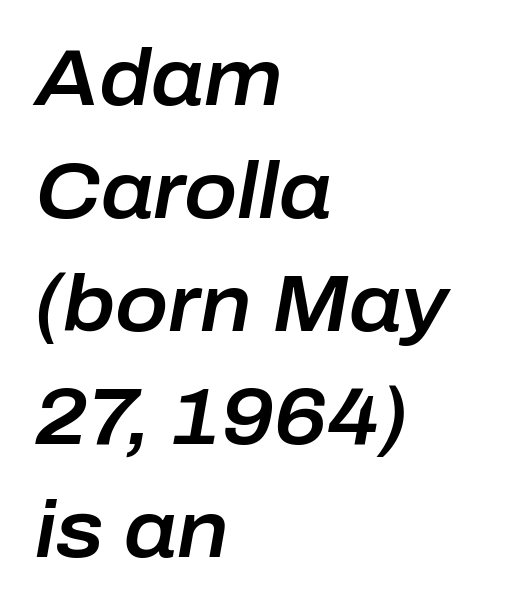
Q: Is the text italic (slanted)? A: Yes, it leans right by about 10 degrees.
Q: Is the text underlined? A: No.
Q: How is the paragraph aligned? A: Left-aligned.
Q: Is the spacing between letters normal or unusually wide? A: Normal.
Q: Is the spacing between lines tight, normal or loose? A: Normal.
Q: Width (condensed, normal, or wide)? A: Normal.
Q: Stroke contrast? A: Low.
Q: x-height? A: Medium.
Q: Monospaced? A: No.
